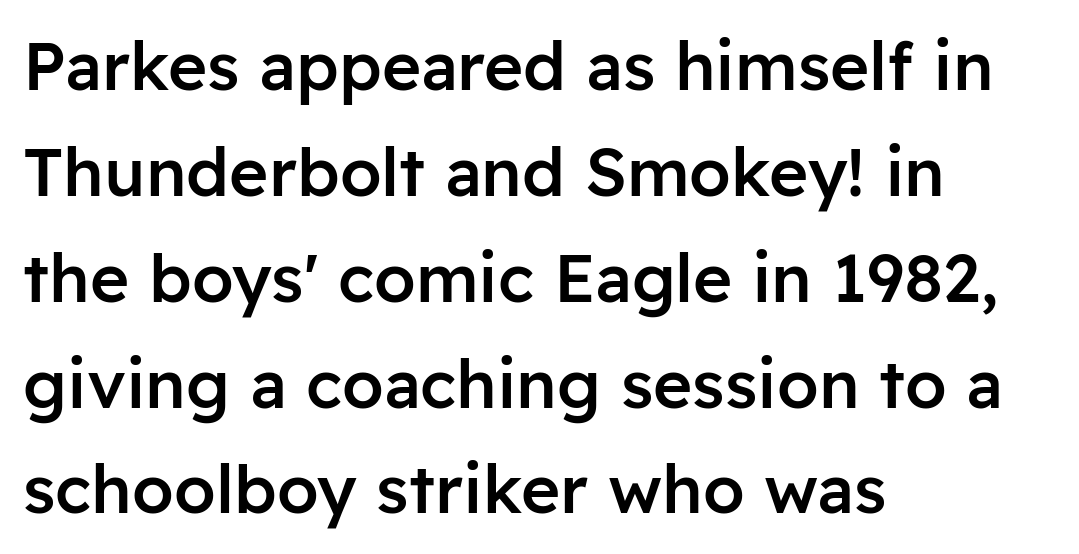
The characters look somewhat weighty, a semibold short of true bold. The leading is moderate, giving the passage an even texture. The passage shown is typeset with a sans-serif family. The lines are quadded left.
